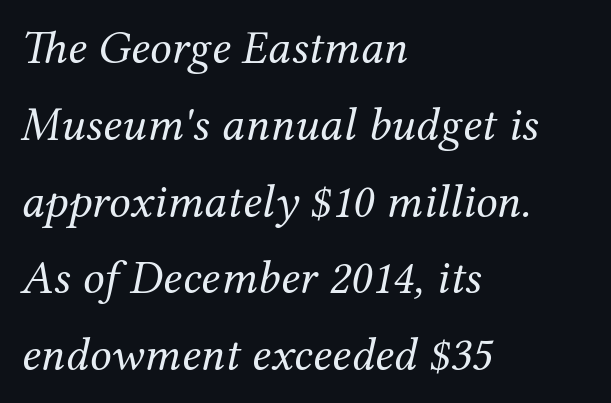
The image shows 48 px regular-weight serif type, italic (leaning right); set left-aligned, normal line spacing (1.6x), normal letter spacing, not underlined; medium stroke contrast and a medium x-height.
